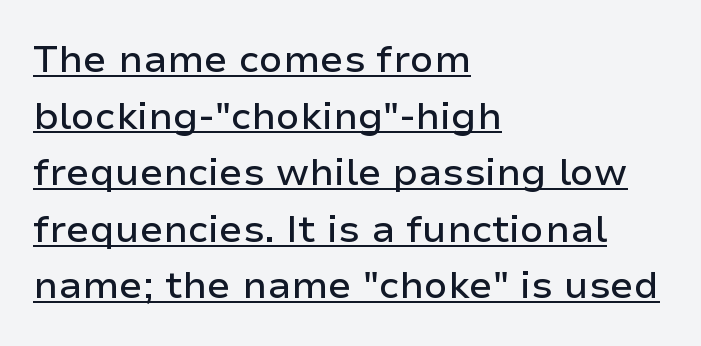
The gaps between neighbouring characters are ordinary and unremarkable. Grotesque or geometric, the face here clearly has no serifs. In CSS terms this would be text-align: left. The glyphs are accompanied by a horizontal stroke just below them. Think of a printed novel: that variable character pitch is what you see here. Italic? Not at all — the glyphs are vertical.
